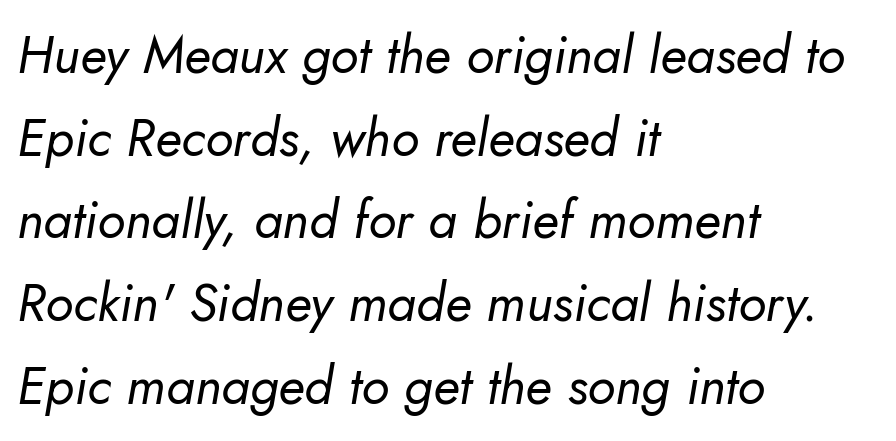
A light-to-regular cut is what we see here. Proportional: the letters do not fall into vertical columns. The rendering anchors every line to the left-hand side. A typesetter would mark this as italic.
